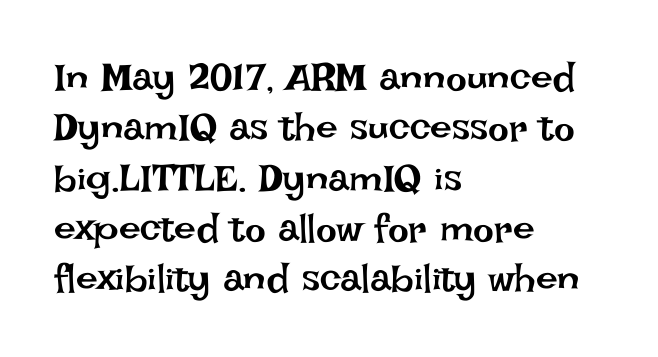
Q: Is the text bold? A: No.
Q: Is the text italic (slanted)? A: No, it is upright.
Q: Is the text underlined? A: No.
Q: How is the paragraph aligned? A: Left-aligned.
Q: Is the spacing between letters normal or unusually wide? A: Normal.
Q: Is the spacing between lines tight, normal or loose? A: Normal.
Q: Width (condensed, normal, or wide)? A: Normal.
Q: Stroke contrast? A: Low.
Q: x-height? A: Large.
Q: Monospaced? A: No.
